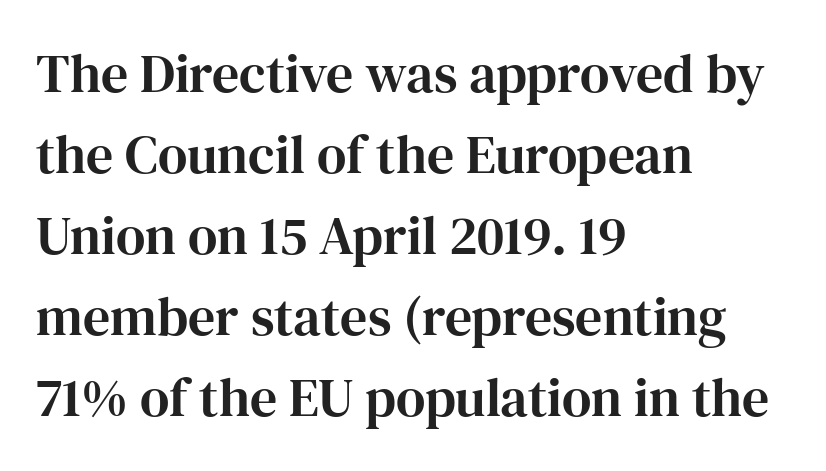
The image shows 54 px serif type, upright; set left-aligned, normal line spacing (1.5x), normal letter spacing, not underlined; high stroke contrast and a medium x-height.
